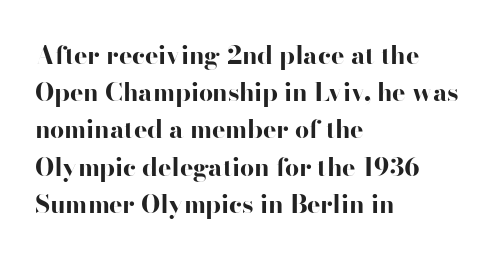
Q: Is the text bold? A: Yes.
Q: Is the text italic (slanted)? A: No, it is upright.
Q: Is the text underlined? A: No.
Q: How is the paragraph aligned? A: Left-aligned.
Q: Is the spacing between letters normal or unusually wide? A: Normal.
Q: Is the spacing between lines tight, normal or loose? A: Normal.
